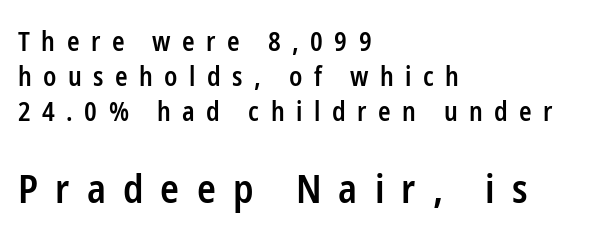
Q: Is the text bold? A: Semi-bold.
Q: Is the text italic (slanted)? A: No, it is upright.
Q: Is the typeface a serif or a sans-serif typeface? A: Sans-serif.
Q: Is the text underlined? A: No.
Q: How is the paragraph aligned? A: Left-aligned.
Q: Is the spacing between letters normal or unusually wide? A: Unusually wide.
Q: Is the spacing between lines tight, normal or loose? A: Normal.
Q: Which block of text is set in a larger size, the first (top) or the second (bottom)? A: The second (bottom) one.
Q: Width (condensed, normal, or wide)? A: Condensed.
Q: Stroke contrast? A: Low.
Q: x-height? A: Medium.
Q: Monospaced? A: No.
